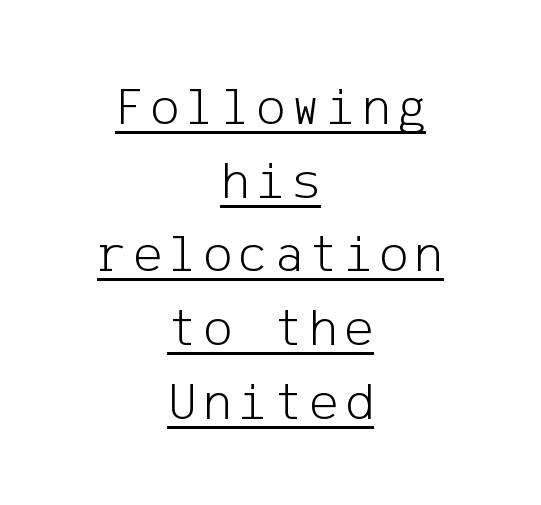
The image shows 55 px light sans-serif type, upright; set centered, normal line spacing (1.34x), underlined; low stroke contrast and a medium x-height.
